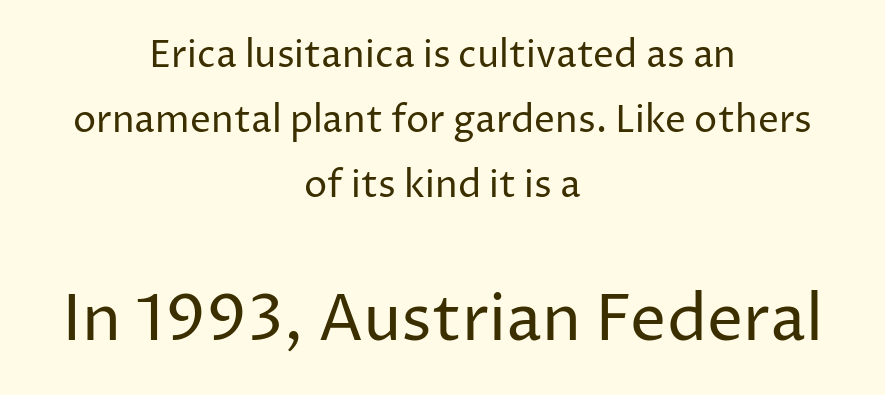
{"serif": "no", "italic": "no", "bold": "no", "weight": "regular", "width": "normal", "stroke_contrast": "low", "x_height": "medium", "monospaced": "no", "underline": "no", "align": "center", "line_spacing_ratio": 1.76, "letter_spacing": "normal", "letter_spacing_em": 0.0, "larger_block": "second", "size_ratio": 1.73, "glyph_px": 64}
